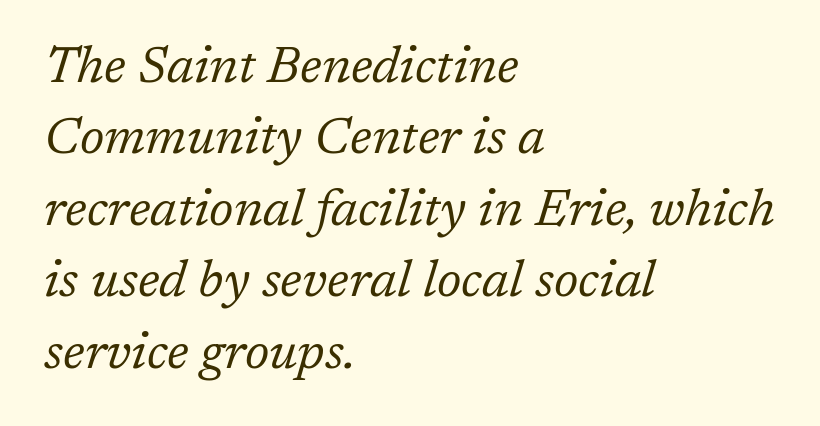
Q: Is the text bold? A: No.
Q: Is the text italic (slanted)? A: Yes, it leans right by about 17 degrees.
Q: Is the typeface a serif or a sans-serif typeface? A: Serif.
Q: Is the text underlined? A: No.
Q: How is the paragraph aligned? A: Left-aligned.
Q: Is the spacing between letters normal or unusually wide? A: Normal.
Q: Is the spacing between lines tight, normal or loose? A: Normal.
Q: Width (condensed, normal, or wide)? A: Normal.
Q: Stroke contrast? A: Low.
Q: x-height? A: Medium.
Q: Monospaced? A: No.
